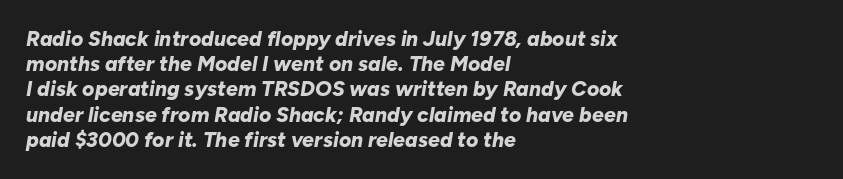
Q: Is the text bold? A: Yes.
Q: Is the text italic (slanted)? A: Yes, it leans right by about 10 degrees.
Q: Is the text underlined? A: No.
Q: How is the paragraph aligned? A: Left-aligned.
Q: Is the spacing between letters normal or unusually wide? A: Normal.
